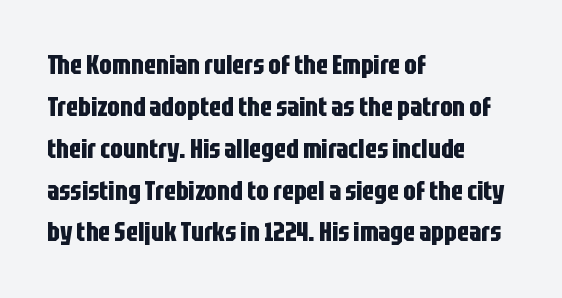
The face used here has the dense, thick strokes of a bold. Students, observe: this is what conventionally led text looks like. Notice how the stems are strictly vertical — no italics here. The setting favours the left margin, as ordinary paragraphs usually do.
